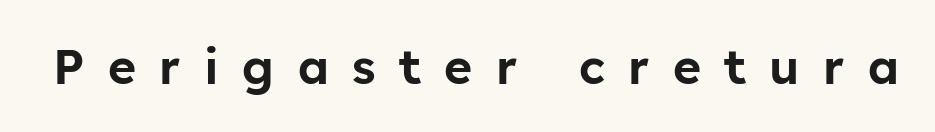
The letters carry no serifs — their stems end cleanly without finishing strokes. The rendering uses natural spacing where letterforms have individual widths. The foot of each line stays bare and open. The typography opts for an upright posture over an oblique one. The tracking jumps out immediately: characters are airy and widely separated.
